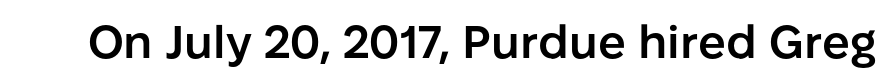
Are there feet on the stems? There aren't — it's a sans. The passage shown is not underscored anywhere. This sample uses an upright cut, with every glyph sitting square on the baseline. Proportional: the letters do not fall into vertical columns. A typesetter would call this zero additional tracking.
